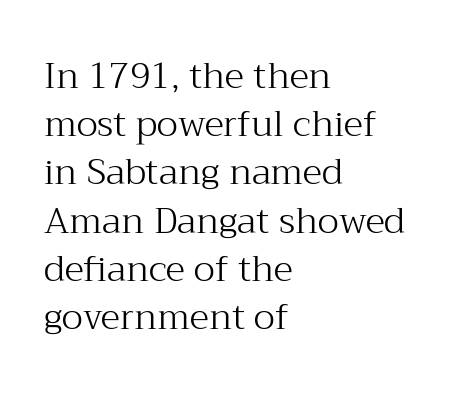
The image shows 36 px light serif type, upright; set left-aligned, normal line spacing (1.34x), normal letter spacing, not underlined; medium stroke contrast and a medium x-height.
